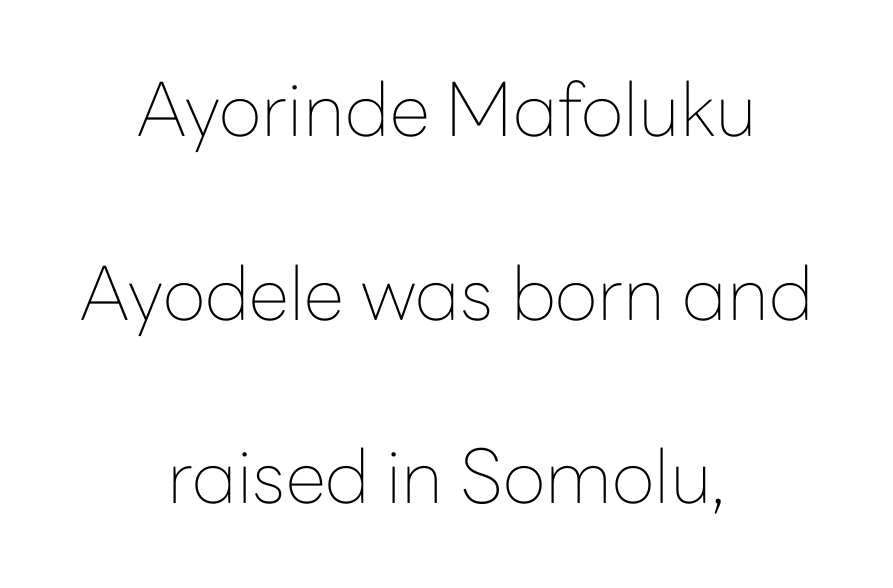
Q: Is the text bold? A: No.
Q: Is the text italic (slanted)? A: No, it is upright.
Q: Is the typeface a serif or a sans-serif typeface? A: Sans-serif.
Q: Is the text underlined? A: No.
Q: How is the paragraph aligned? A: Centered.
Q: Is the spacing between letters normal or unusually wide? A: Normal.
Q: Is the spacing between lines tight, normal or loose? A: Loose.
Q: Width (condensed, normal, or wide)? A: Normal.
Q: Stroke contrast? A: Low.
Q: x-height? A: Medium.
Q: Monospaced? A: No.
